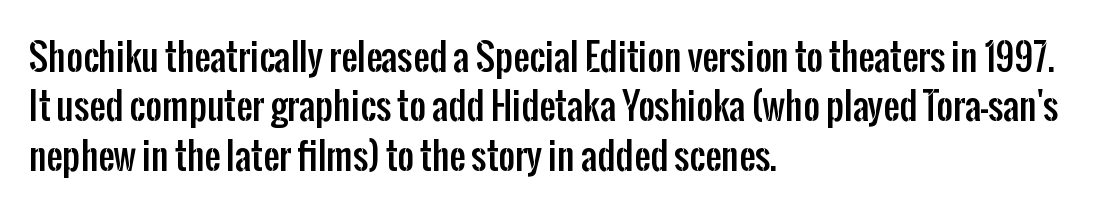
Letter spacing: default. Interline gaps are of average width in this sample. Unlike italic type, these characters show no tilt at all. Varying glyph widths throughout — classic text-font behaviour. The string is rendered with underlining switched off.
